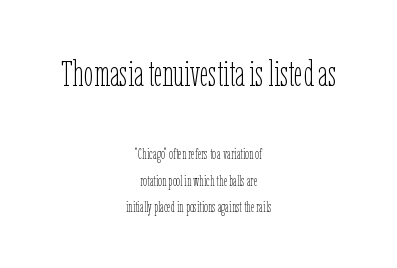
There is no visible air inserted between adjacent glyphs. The letters stand upright; this is a roman face. Each letter keeps its own natural width here, so spacing adapts to shape. The more generous point size was reserved for the upper chunk. Nobody drew a line under any word here. Compared with a typical body face, this is equally light or lighter still.
